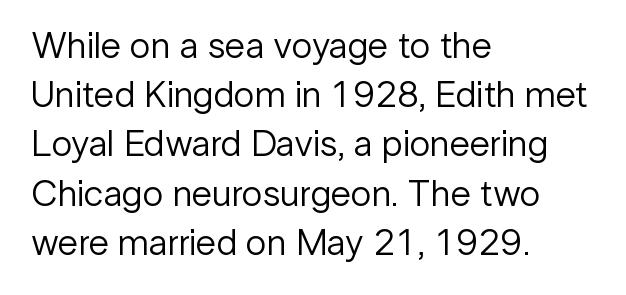
Q: Is the text bold? A: No.
Q: Is the text italic (slanted)? A: No, it is upright.
Q: Is the typeface a serif or a sans-serif typeface? A: Sans-serif.
Q: Is the text underlined? A: No.
Q: How is the paragraph aligned? A: Left-aligned.
Q: Is the spacing between letters normal or unusually wide? A: Normal.
Q: Is the spacing between lines tight, normal or loose? A: Normal.
Q: Width (condensed, normal, or wide)? A: Normal.
Q: Stroke contrast? A: Low.
Q: x-height? A: Medium.
Q: Monospaced? A: No.
